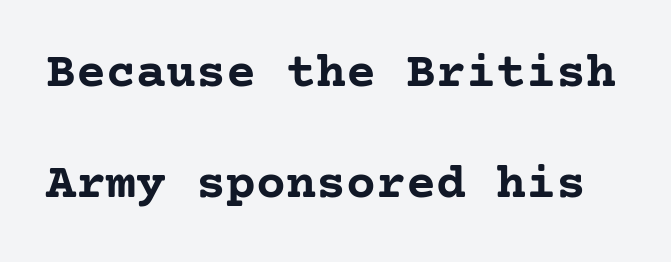
The line-height multiplier appears high, well above default. The text was rendered using a seriffed face with decorative stroke endings. Any mark beneath the type? The region is blank. Weight: bold.
